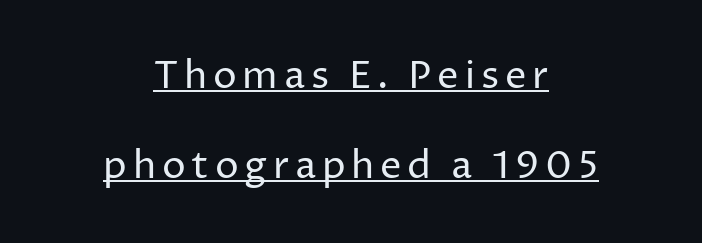
Q: Is the text bold? A: No.
Q: Is the text italic (slanted)? A: No, it is upright.
Q: Is the typeface a serif or a sans-serif typeface? A: Sans-serif.
Q: Is the text underlined? A: Yes.
Q: How is the paragraph aligned? A: Centered.
Q: Is the spacing between lines tight, normal or loose? A: Loose.
Q: Width (condensed, normal, or wide)? A: Normal.
Q: Stroke contrast? A: Low.
Q: x-height? A: Medium.
Q: Monospaced? A: No.
